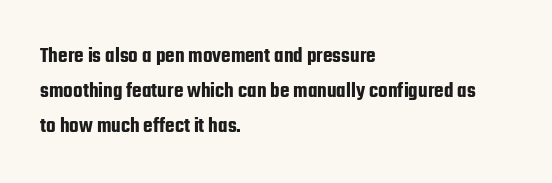
Q: Is the text italic (slanted)? A: No, it is upright.
Q: Is the text underlined? A: No.
Q: How is the paragraph aligned? A: Left-aligned.
Q: Is the spacing between letters normal or unusually wide? A: Normal.
Q: Is the spacing between lines tight, normal or loose? A: Normal.
